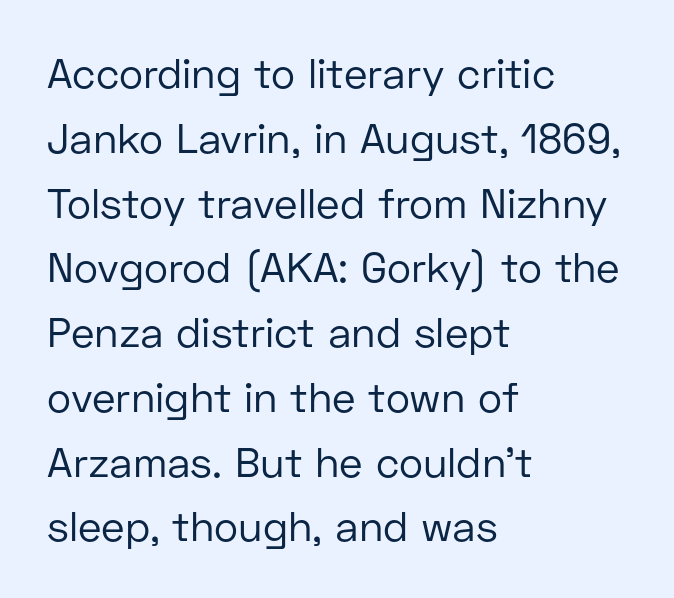
The specimen reads as upright at a glance. The passage shown is not underscored anywhere. Looks like regular typesetting: each glyph gets only the width it needs. The characters display no serif detailing; their extremities are plain.
